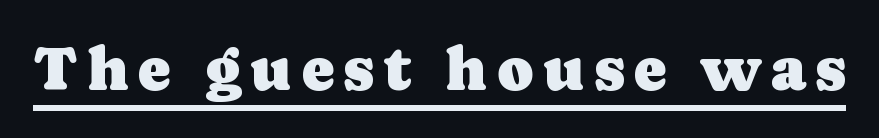
The image shows 62 px serif type, upright; set underlined; low stroke contrast and a medium x-height.
